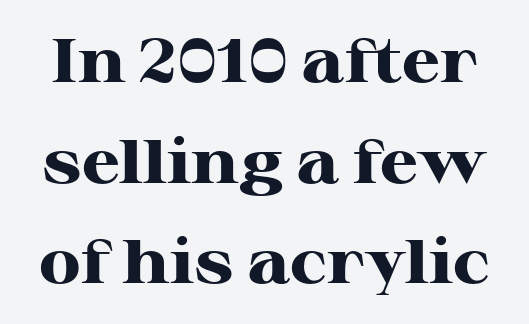
{"serif": "yes", "italic": "no", "bold": "yes", "weight": "heavy", "width": "wide", "stroke_contrast": "high", "x_height": "medium", "monospaced": "no", "underline": "no", "line_spacing": "normal", "line_spacing_ratio": 1.65, "letter_spacing": "normal", "letter_spacing_em": 0.0, "glyph_px": 61}
